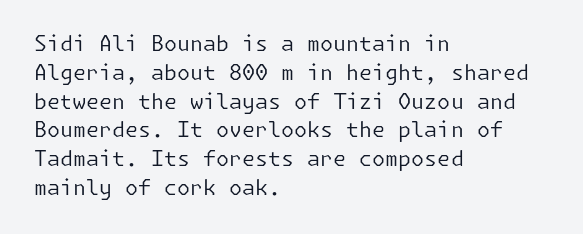
Each new line begins a customary step beneath the previous one. Stems here are at most as thick as an everyday book face. Words appear dense and cohesive because spacing is normal. Descenders hang freely into open space. The axis of the letterforms is exactly vertical.
